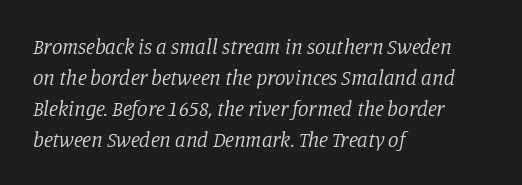
The image shows 21 px text type, italic (leaning right); set left-aligned, normal line spacing (1.47x), normal letter spacing, not underlined.
